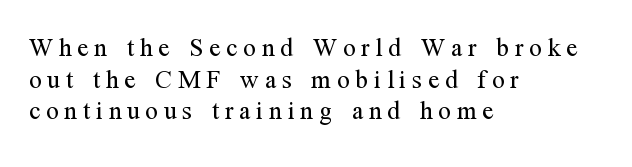
{"italic": "no", "bold": "no", "underline": "no", "align": "left", "line_spacing_ratio": 1.22, "letter_spacing": "wide", "letter_spacing_em": 0.22, "glyph_px": 26}
